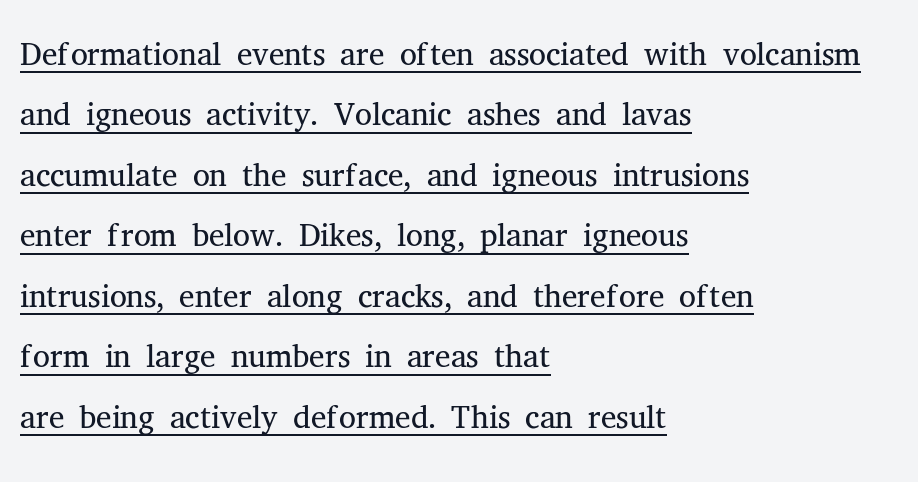
The image shows 48 px light serif type, upright; set left-aligned, normal line spacing (1.26x), normal letter spacing, underlined; medium stroke contrast and a medium x-height.
